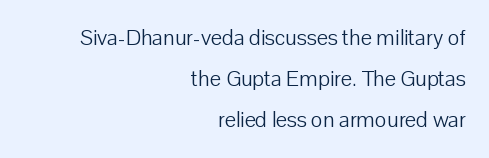
Short note: letters normally spaced. No word sits above an underline. Posture: vertical. The compositor pushed each line to the right boundary. Vertical stems look standard width or narrower in stroke.
